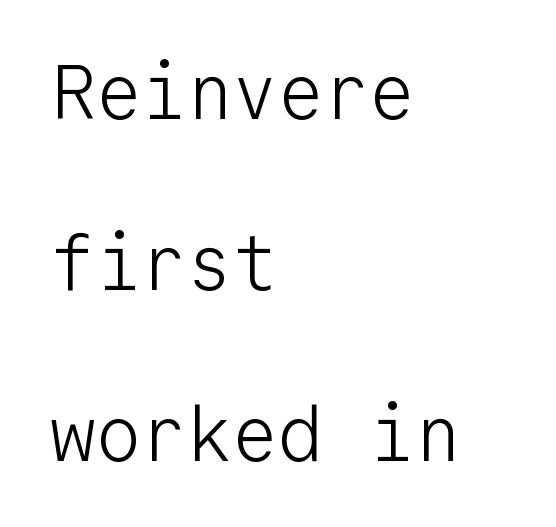
{"serif": "no", "italic": "no", "bold": "no", "weight": "light", "width": "normal", "stroke_contrast": "low", "x_height": "medium", "monospaced": "yes", "underline": "no", "align": "left", "line_spacing": "loose", "line_spacing_ratio": 2.25, "letter_spacing": "normal", "letter_spacing_em": 0.0, "glyph_px": 76}
